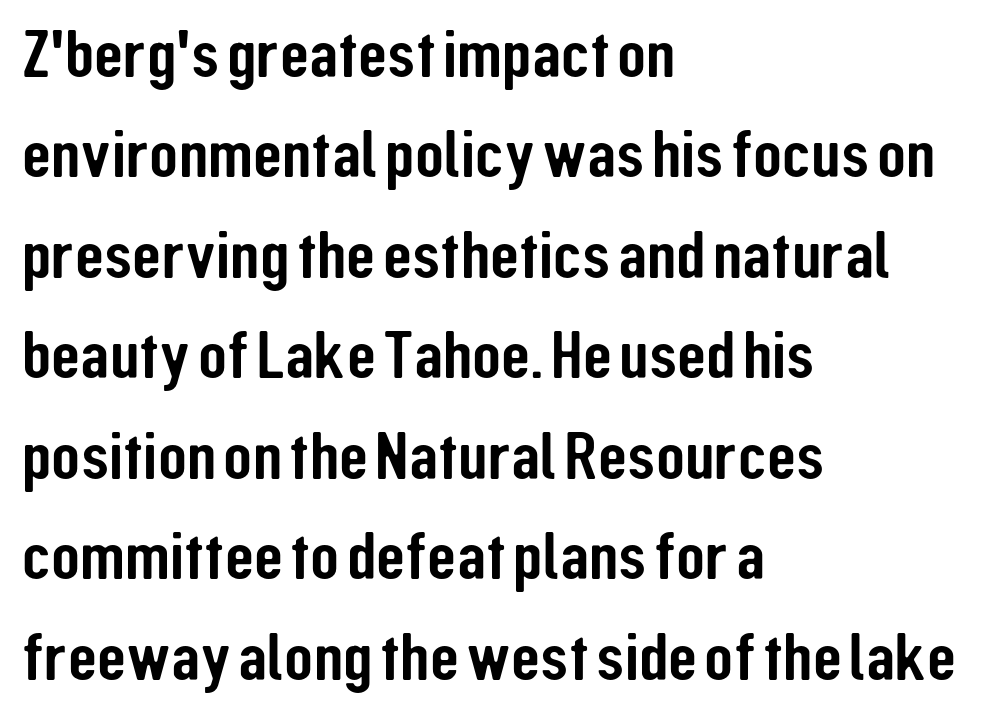
Q: Is the text italic (slanted)? A: No, it is upright.
Q: Is the typeface a serif or a sans-serif typeface? A: Sans-serif.
Q: Is the text underlined? A: No.
Q: How is the paragraph aligned? A: Left-aligned.
Q: Is the spacing between letters normal or unusually wide? A: Normal.
Q: Is the spacing between lines tight, normal or loose? A: Normal.
Q: Width (condensed, normal, or wide)? A: Condensed.
Q: Stroke contrast? A: Low.
Q: x-height? A: Medium.
Q: Monospaced? A: No.
